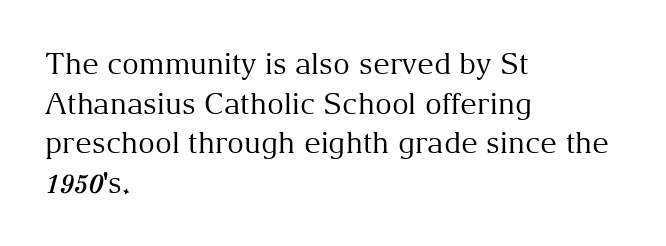
Q: Is the text bold? A: No.
Q: Is the text italic (slanted)? A: No, it is upright.
Q: Is the typeface a serif or a sans-serif typeface? A: Serif.
Q: Is the text underlined? A: No.
Q: How is the paragraph aligned? A: Left-aligned.
Q: Is the spacing between letters normal or unusually wide? A: Normal.
Q: Is the spacing between lines tight, normal or loose? A: Normal.
Q: Width (condensed, normal, or wide)? A: Normal.
Q: Stroke contrast? A: Medium.
Q: x-height? A: Medium.
Q: Monospaced? A: No.
